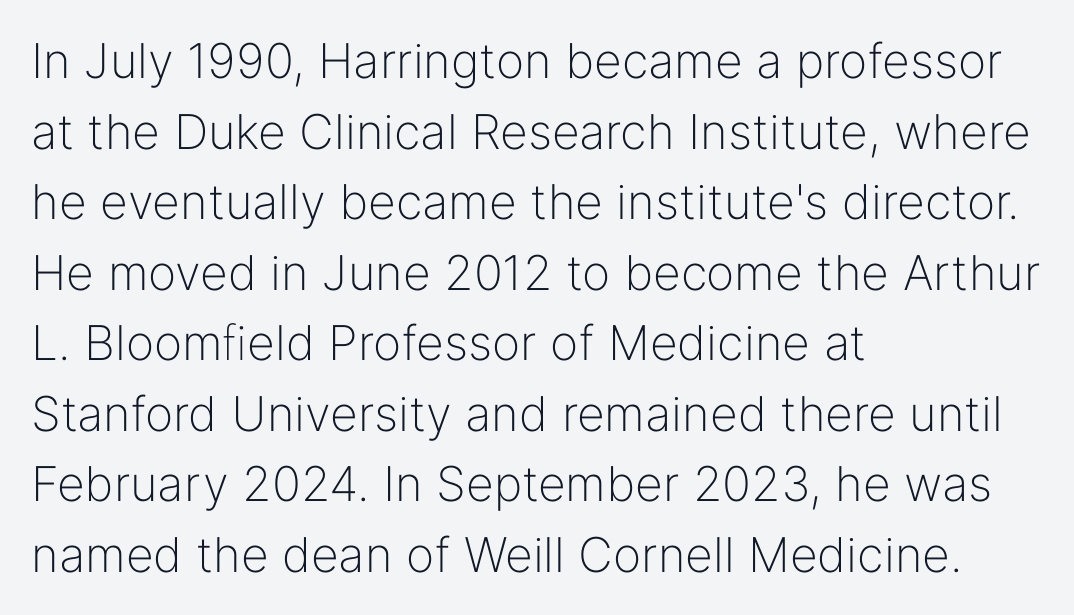
The image shows 48 px light sans-serif type, upright; set left-aligned, normal line spacing (1.47x), normal letter spacing, not underlined; low stroke contrast and a medium x-height.
